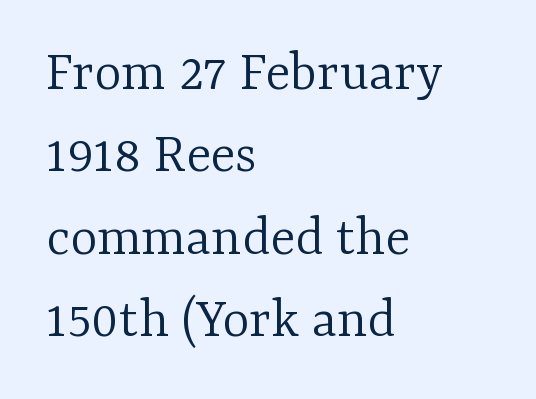
{"serif": "yes", "italic": "no", "bold": "no", "weight": "light", "width": "normal", "stroke_contrast": "low", "x_height": "medium", "monospaced": "no", "underline": "no", "align": "left", "line_spacing": "normal", "line_spacing_ratio": 1.42, "letter_spacing": "normal", "letter_spacing_em": 0.0, "glyph_px": 58}
